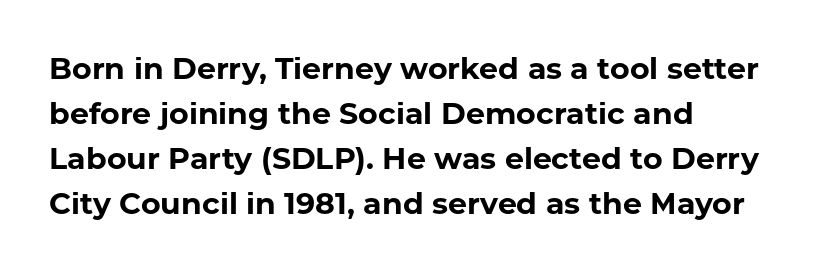
Q: Is the text bold? A: Yes.
Q: Is the text italic (slanted)? A: No, it is upright.
Q: Is the typeface a serif or a sans-serif typeface? A: Sans-serif.
Q: Is the text underlined? A: No.
Q: How is the paragraph aligned? A: Left-aligned.
Q: Is the spacing between letters normal or unusually wide? A: Normal.
Q: Is the spacing between lines tight, normal or loose? A: Normal.
Q: Width (condensed, normal, or wide)? A: Normal.
Q: Stroke contrast? A: Low.
Q: x-height? A: Medium.
Q: Monospaced? A: No.
